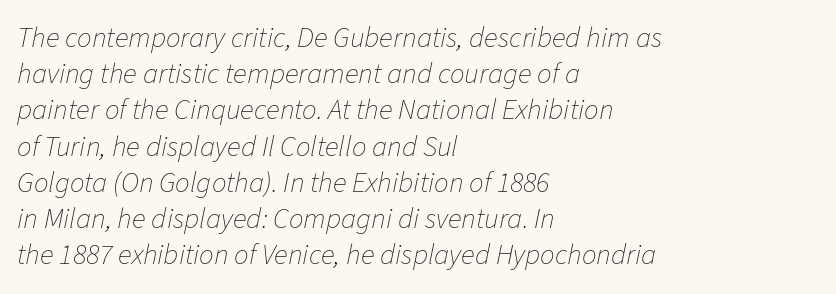
Compared with typical body copy, the letter spacing here is the same. The face used here is proportionally spaced, like ordinary book or web type. What's the leading like? Ordinary, nothing unusual. A light-to-regular cut is what we see here.
